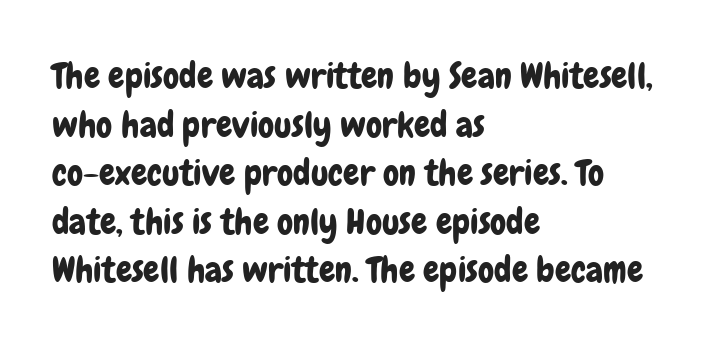
The space directly below the letters is spotless. Horizontal bands of white between lines are of average thickness. The text was rendered using a sans face with plain stroke endings. A student would call this left alignment; a typographer would say flush left, rag right.
